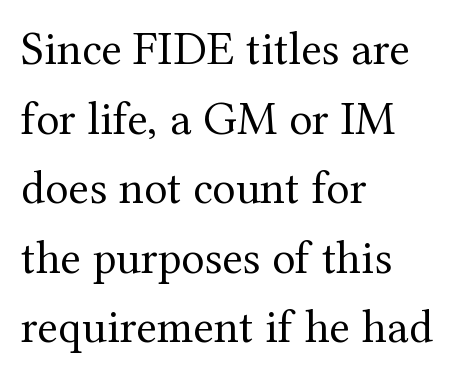
The image shows 48 px regular-weight serif type, upright; set left-aligned, normal line spacing (1.45x), normal letter spacing, not underlined; medium stroke contrast and a medium x-height.
